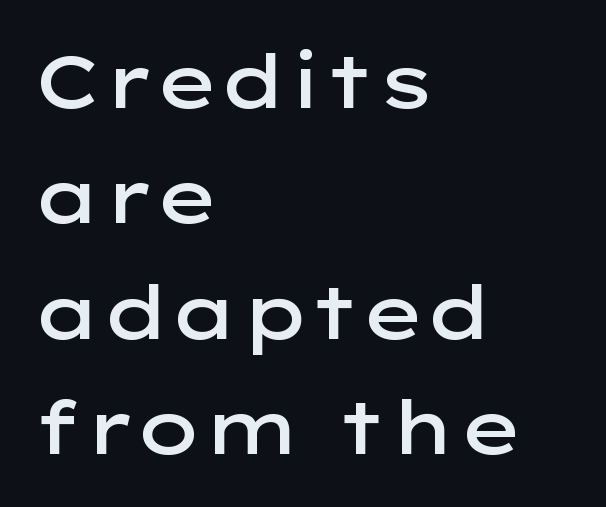
Q: Is the text bold? A: Semi-bold.
Q: Is the text italic (slanted)? A: No, it is upright.
Q: Is the typeface a serif or a sans-serif typeface? A: Sans-serif.
Q: Is the text underlined? A: No.
Q: How is the paragraph aligned? A: Left-aligned.
Q: Is the spacing between letters normal or unusually wide? A: Normal.
Q: Is the spacing between lines tight, normal or loose? A: Normal.
Q: Width (condensed, normal, or wide)? A: Wide.
Q: Stroke contrast? A: Low.
Q: x-height? A: Medium.
Q: Monospaced? A: No.
